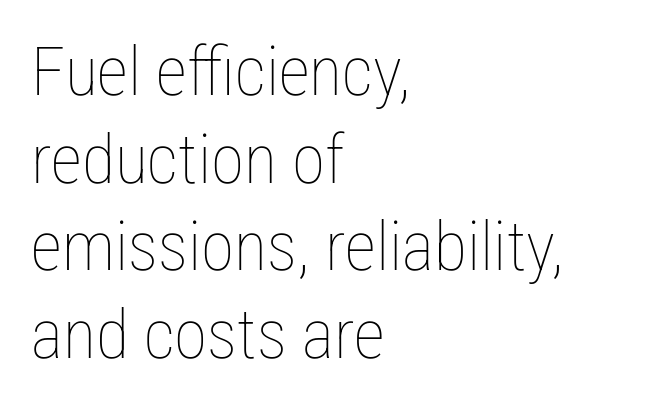
The image shows 68 px thin, condensed type, upright; set left-aligned, normal line spacing (1.29x), normal letter spacing, not underlined; low stroke contrast and a medium x-height.
